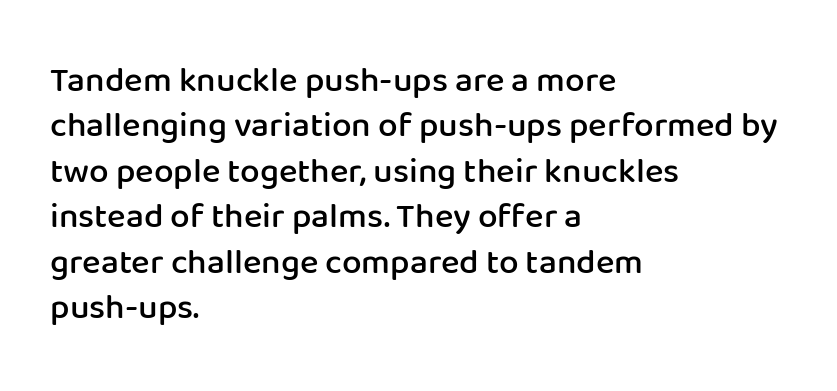
The axis of the letterforms is exactly vertical. Honestly, the row spacing looks completely unremarkable. In terms of letterspacing, this is plain default setting. As a designer I'd log this as weight 600, semibold. The text was rendered using a sans face with plain stroke endings. The text block is weighted toward the left margin, trailing off unevenly rightward.
